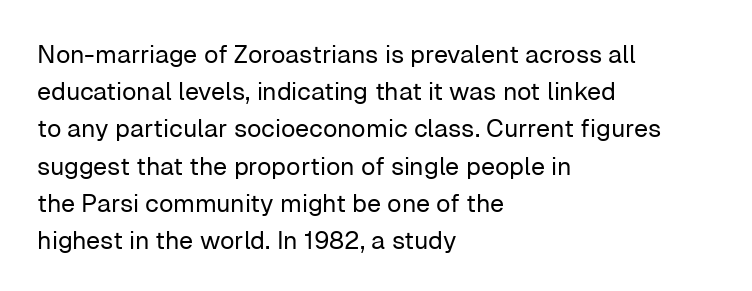
The image shows 25 px text type, upright; set left-aligned, normal line spacing (1.49x), normal letter spacing, not underlined.
